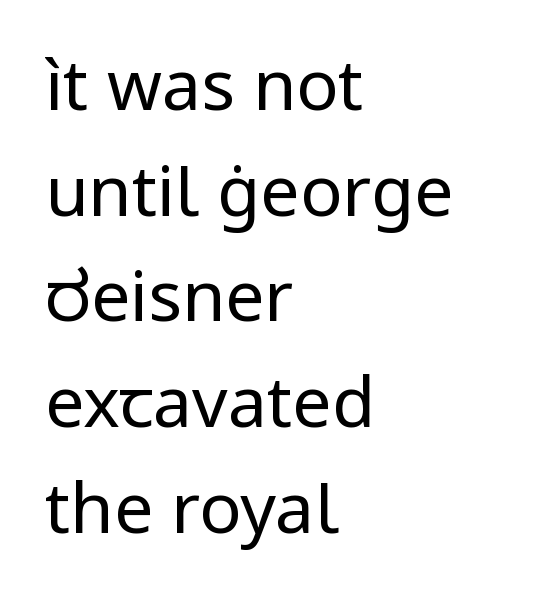
The ragged edge is on the right, which tells us the setting is flush left. Classification — sans serif. Words appear dense and cohesive because spacing is normal. The block of text has a typical density, with ordinary space between rows. Stems here are at most as thick as an everyday book face. Anything drawn beneath the words? Only blank space.
